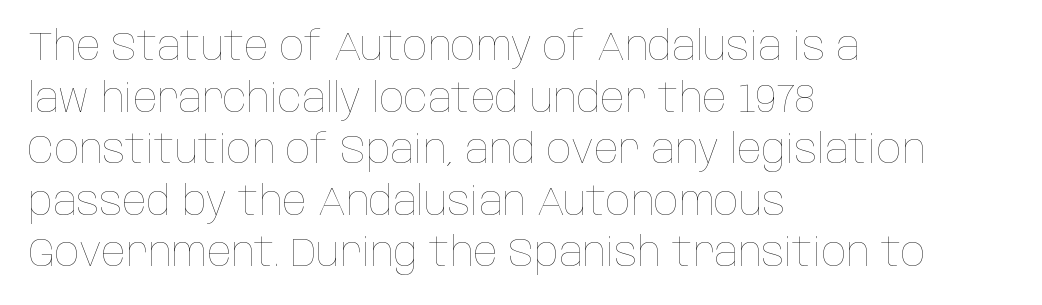
{"italic": "no", "bold": "no", "weight": "thin", "width": "condensed", "stroke_contrast": "low", "x_height": "large", "monospaced": "no", "underline": "no", "align": "left", "line_spacing": "normal", "line_spacing_ratio": 1.29, "letter_spacing": "normal", "letter_spacing_em": 0.0, "glyph_px": 40}
